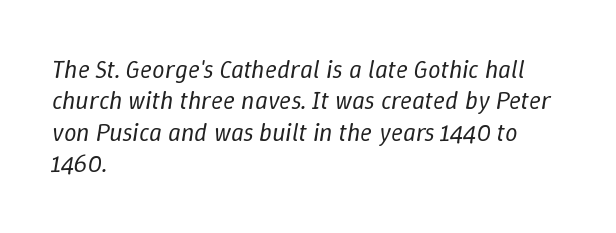
The image shows 25 px text type, italic (leaning right); set left-aligned, normal line spacing (1.26x), normal letter spacing, not underlined.
